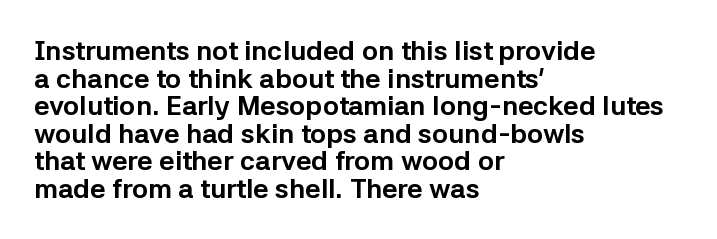
Underlining? Definitely not there. Characters follow at the spacing the type designer built in. Honestly, the rows look squashed on top of each other. Typeset ragged right — the left edge is the straight one. Nope, not italic — everything's standing straight. Summary of weight: heavy, a full bold.
